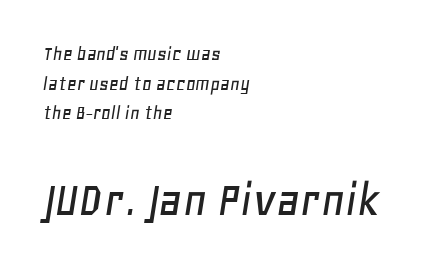
{"italic": "yes", "lean": "right", "slant_degrees": 11, "width": "normal", "stroke_contrast": "low", "x_height": "large", "monospaced": "no", "underline": "no", "align": "left", "line_spacing": "normal", "line_spacing_ratio": 1.41, "letter_spacing": "normal", "letter_spacing_em": 0.0, "larger_block": "second", "size_ratio": 2.48, "glyph_px": 52}
